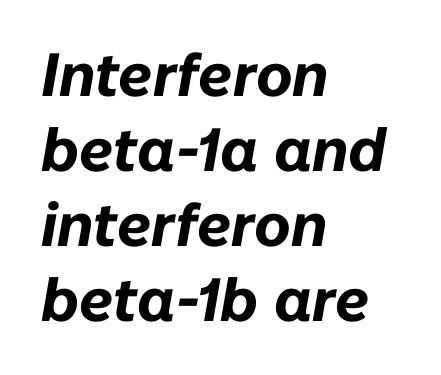
The image shows 61 px bold type, italic (leaning right); set left-aligned, line spacing 1.23x, normal letter spacing, not underlined; low stroke contrast and a medium x-height.
